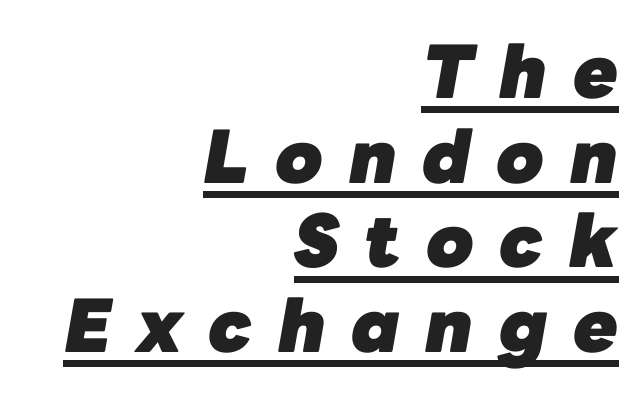
{"italic": "yes", "lean": "right", "slant_degrees": 10, "bold": "yes", "weight": "heavy", "width": "normal", "stroke_contrast": "low", "x_height": "medium", "monospaced": "no", "underline": "yes", "align": "right", "line_spacing_ratio": 1.16, "letter_spacing": "wide", "letter_spacing_em": 0.35, "glyph_px": 73}
